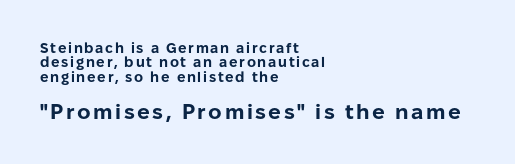
How would I describe the line gaps? Narrow and economical. No italicization has been applied; the sample stays upright. Honestly, there is no underline to notice here at all. A classic flush-left, rag-right setting is used for this passage.
